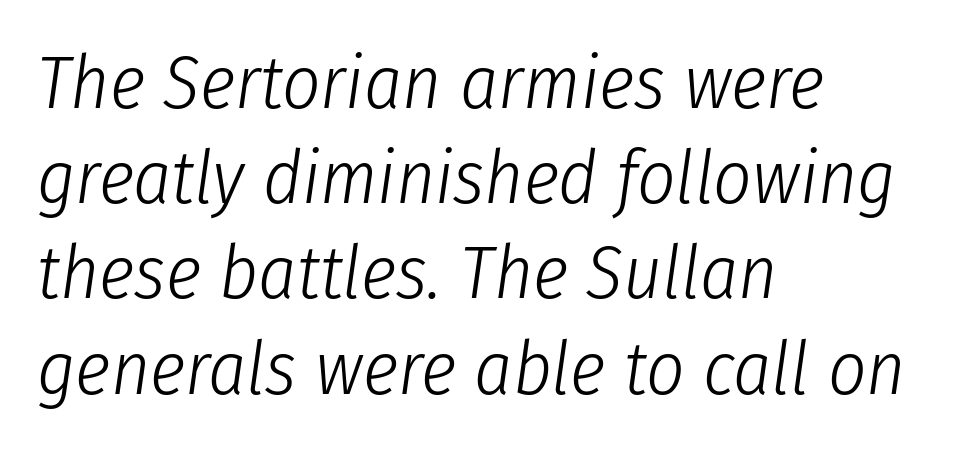
A bare baseline throughout the passage. Leftover space on each line is placed entirely after the last word. These lines are rendered in a variable-pitch font. In terms of leading, this rendering sits right in the middle. Would a proofreader flag this as italicized? Yes. Letters have the restrained weight of plain body copy at most.
